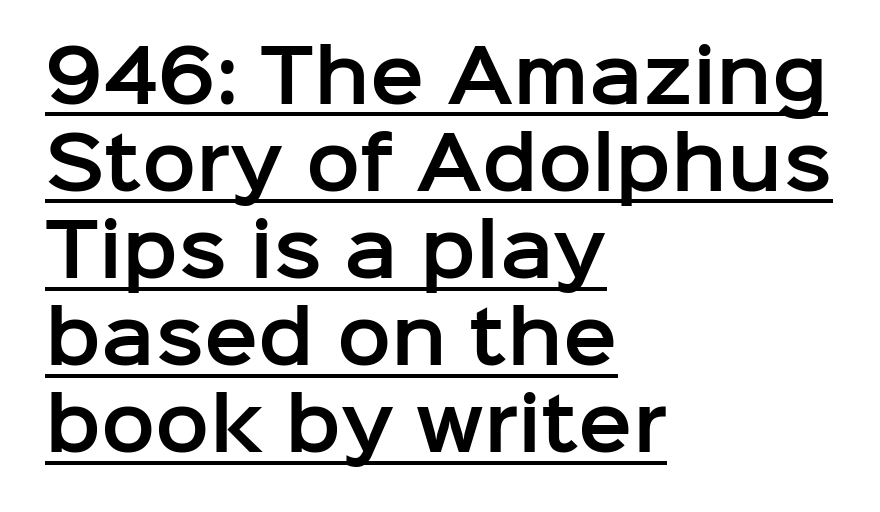
This sample has the flowing, uneven cadence of proportional lettering. Horizontal alignment here is leftward, the default for most running prose. These lines are composed in type without serifs. The font's upright variant was chosen for this text.
